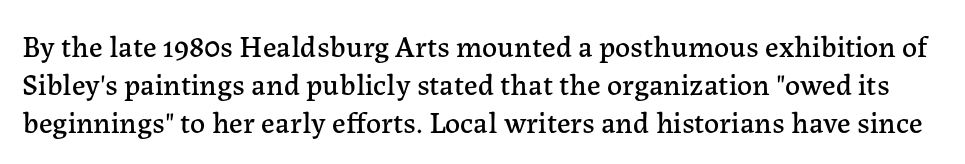
The image shows 30 px serif type, upright; set normal line spacing (1.26x), normal letter spacing, not underlined; low stroke contrast and a medium x-height.
